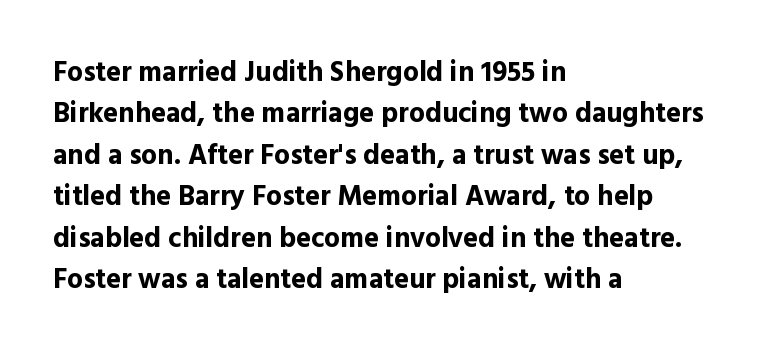
Do the characters align in a grid? No, the font is proportional. The rendering uses a moderate line-height, typical for paragraphs. Each letter's strokes conclude bluntly, with no projecting serifs. Beneath every word, the page is bare. A typesetter would mark this as roman, not italic. How heavy is the stroke? Heavy — this is a bold.
